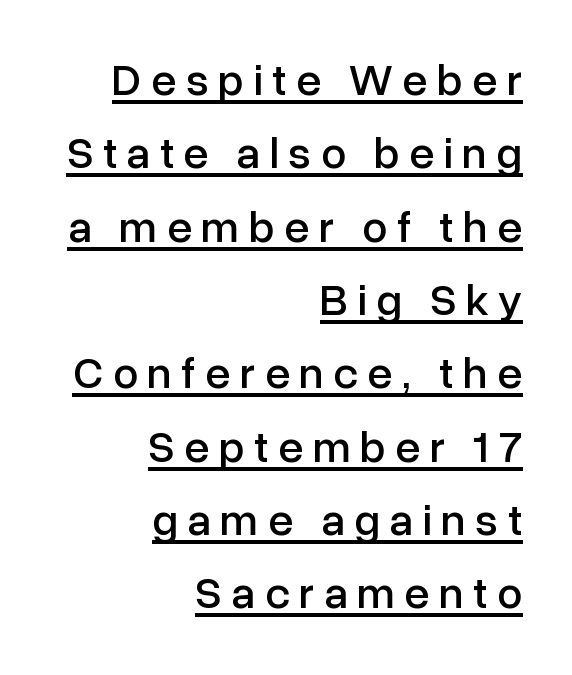
Q: Is the text italic (slanted)? A: No, it is upright.
Q: Is the typeface a serif or a sans-serif typeface? A: Sans-serif.
Q: Is the text underlined? A: Yes.
Q: How is the paragraph aligned? A: Right-aligned.
Q: Is the spacing between letters normal or unusually wide? A: Unusually wide.
Q: Is the spacing between lines tight, normal or loose? A: Normal.
Q: Width (condensed, normal, or wide)? A: Normal.
Q: Stroke contrast? A: Low.
Q: x-height? A: Medium.
Q: Monospaced? A: No.
